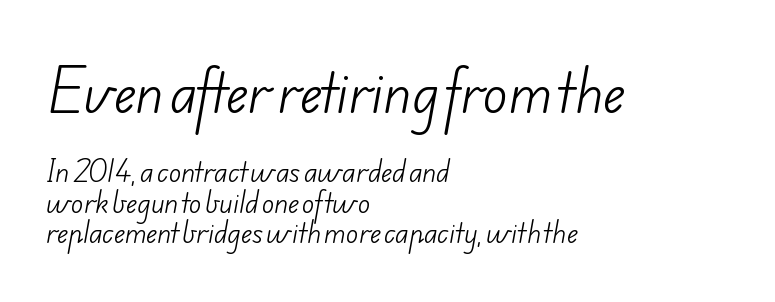
Q: Is the text bold? A: No.
Q: Is the typeface a serif or a sans-serif typeface? A: Sans-serif.
Q: Is the text underlined? A: No.
Q: How is the paragraph aligned? A: Left-aligned.
Q: Is the spacing between letters normal or unusually wide? A: Normal.
Q: Which block of text is set in a larger size, the first (top) or the second (bottom)? A: The first (top) one.
Q: Width (condensed, normal, or wide)? A: Normal.
Q: Stroke contrast? A: Low.
Q: x-height? A: Small.
Q: Monospaced? A: No.
